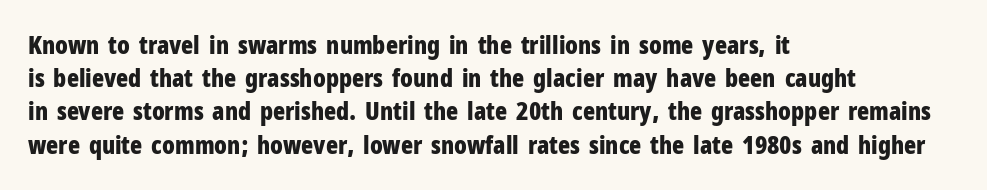
The image shows 25 px bold type, upright; set left-aligned, normal line spacing (1.33x), normal letter spacing, not underlined.
